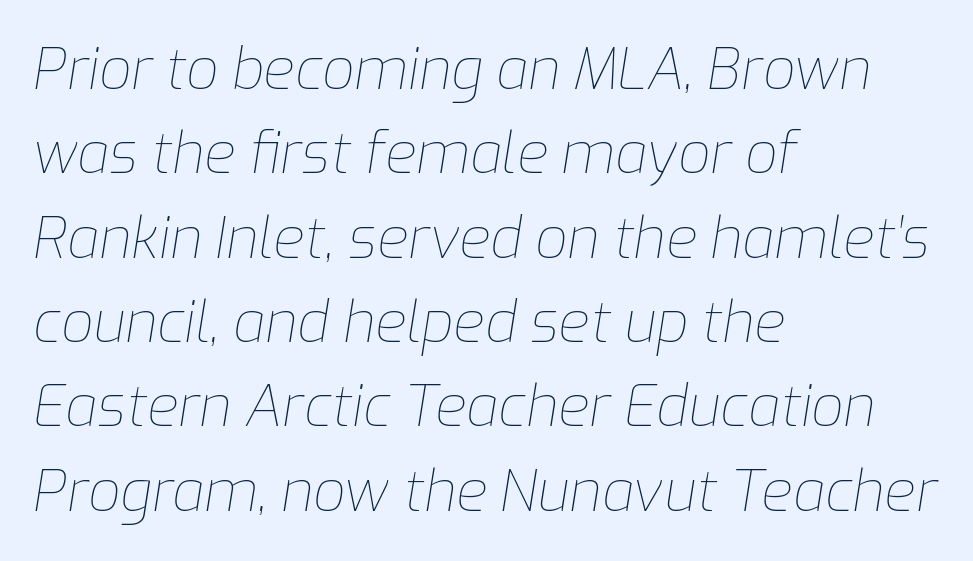
{"italic": "yes", "lean": "right", "slant_degrees": 9, "bold": "no", "weight": "thin", "width": "normal", "stroke_contrast": "low", "x_height": "medium", "monospaced": "no", "underline": "no", "align": "left", "line_spacing": "normal", "line_spacing_ratio": 1.48, "letter_spacing": "normal", "letter_spacing_em": 0.0, "glyph_px": 57}
